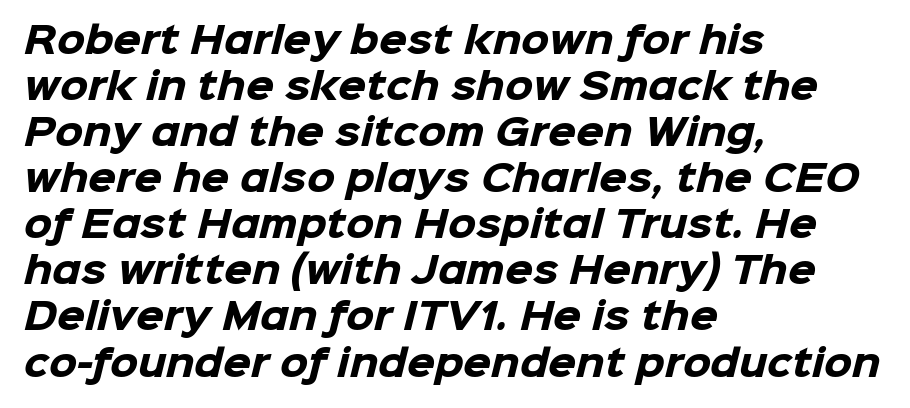
Is there much room between lines? A standard amount, neither cramped nor airy. The gaps between neighbouring characters are ordinary and unremarkable. The specimen omits any rule beneath the text block's lines. I'd call this a sans setting — the letters go barefoot. Is this a fixed-width face? No — the glyphs have proportional, varying widths.
